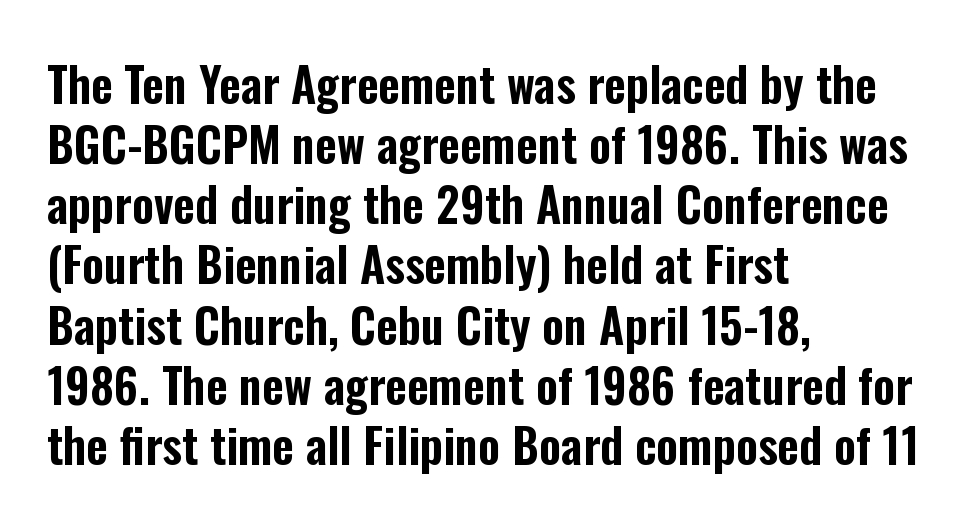
The image shows 47 px condensed sans-serif type, upright; set left-aligned, normal line spacing (1.28x), normal letter spacing, not underlined; low stroke contrast and a medium x-height.
